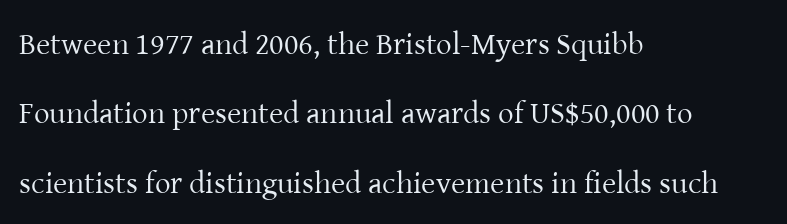
The image shows 31 px regular-weight serif type, upright; set left-aligned, loose line spacing (2.24x), normal letter spacing, not underlined; low stroke contrast and a medium x-height.
